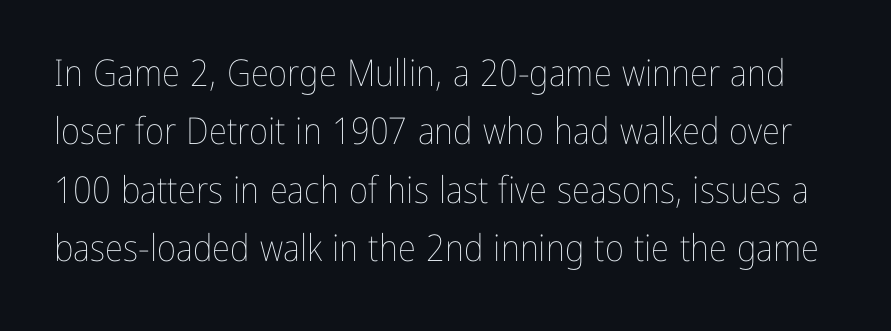
The image shows 37 px thin, condensed type, upright; set normal line spacing (1.58x), normal letter spacing, not underlined; low stroke contrast and a medium x-height.
